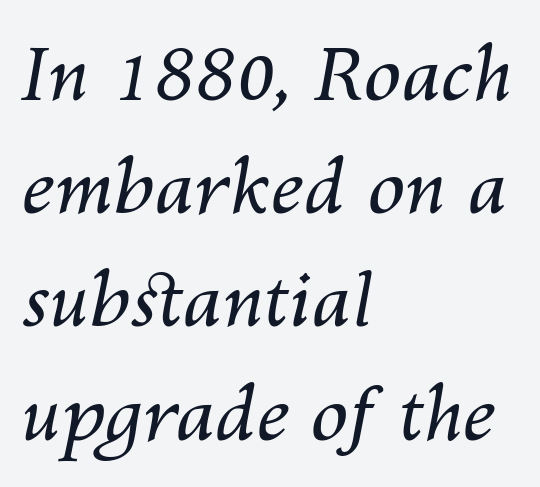
The image shows 75 px regular-weight type, italic (leaning right); set left-aligned, normal line spacing (1.51x), normal letter spacing, not underlined; medium stroke contrast and a medium x-height.
